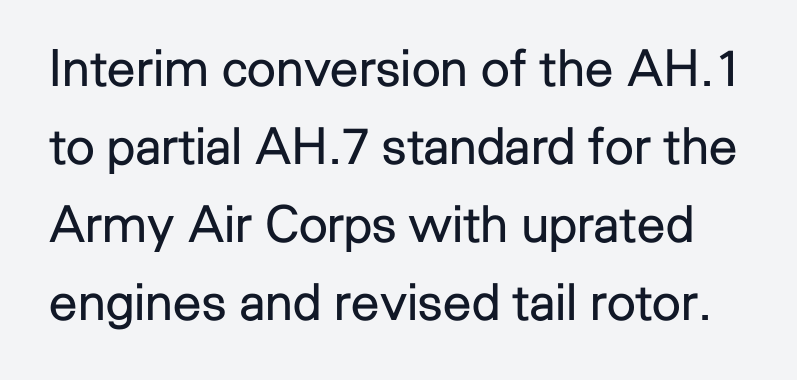
Look at the bottom of the vertical strokes: they stop flat, with no serifs. In terms of letterspacing, this is plain default setting. Do the characters align in a grid? No, the font is proportional. The typography opts for an upright posture over an oblique one.
